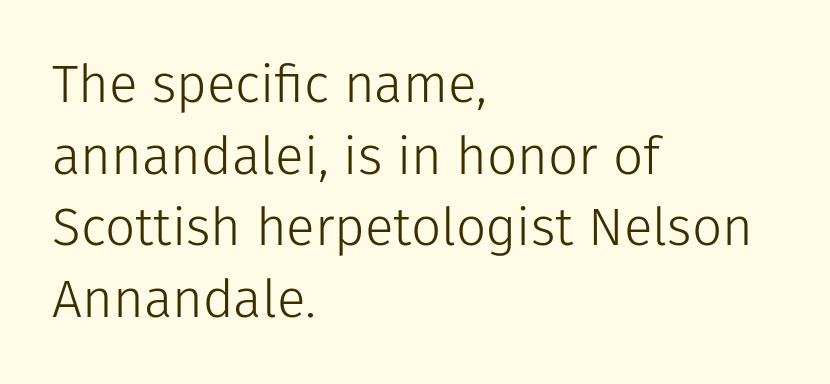
The weight tops out at a normal text grade. This block has exactly the height ordinary leading produces. Proportional: the letters do not fall into vertical columns. Descenders are the only things crossing below the line. Grotesque or geometric, the face here clearly has no serifs. Tracking value appears to be zero — textbook default spacing.
